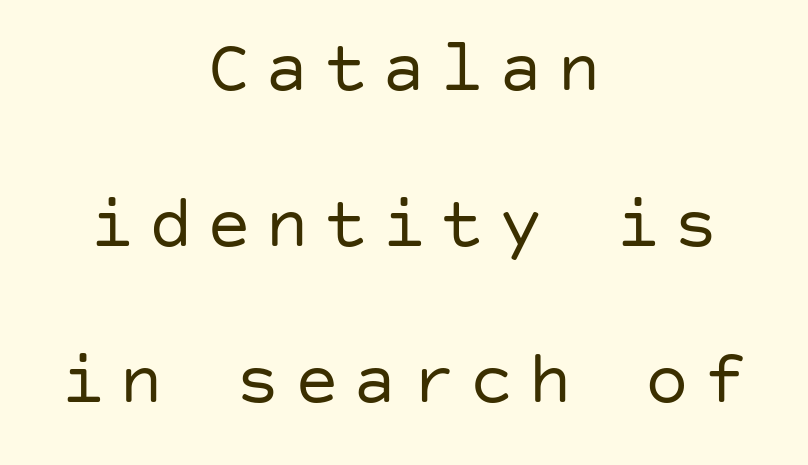
The image shows 73 px regular-weight sans-serif type, upright; set centered, loose line spacing (2.14x), unusually wide letter spacing (+0.2 em), not underlined; low stroke contrast and a large x-height.
